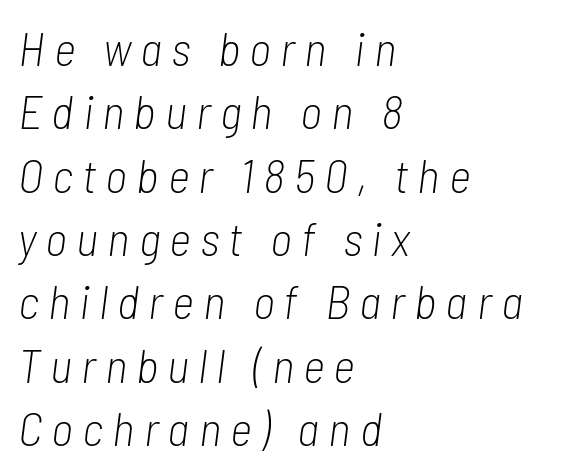
{"italic": "yes", "lean": "right", "slant_degrees": 7, "bold": "no", "weight": "light", "width": "condensed", "stroke_contrast": "low", "x_height": "medium", "monospaced": "no", "underline": "no", "align": "left", "line_spacing": "normal", "line_spacing_ratio": 1.32, "glyph_px": 48}
